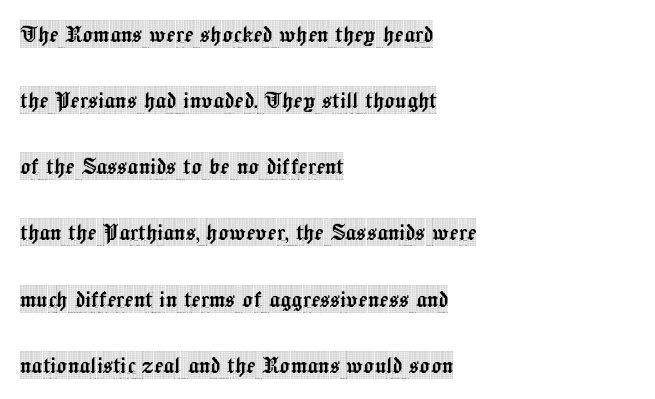
Q: Is the text italic (slanted)? A: No, it is upright.
Q: Is the text underlined? A: No.
Q: How is the paragraph aligned? A: Left-aligned.
Q: Is the spacing between letters normal or unusually wide? A: Normal.
Q: Is the spacing between lines tight, normal or loose? A: Loose.
